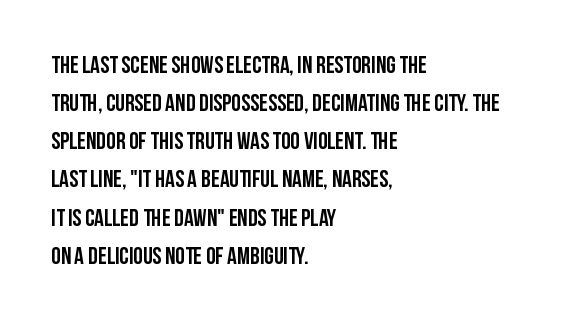
A normal amount of white space separates one row of letters from the next. In terms of letterspacing, this is plain default setting. Quick note: not italic, upright. Only glyphs here, with clear space below each row. Horizontally, the lines are justified to the leading edge only.
